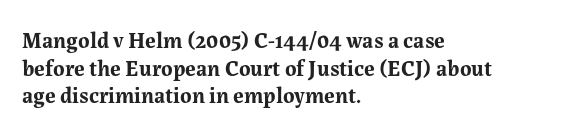
Q: Is the text bold? A: Yes.
Q: Is the text italic (slanted)? A: No, it is upright.
Q: Is the text underlined? A: No.
Q: How is the paragraph aligned? A: Left-aligned.
Q: Is the spacing between letters normal or unusually wide? A: Normal.
Q: Is the spacing between lines tight, normal or loose? A: Normal.
